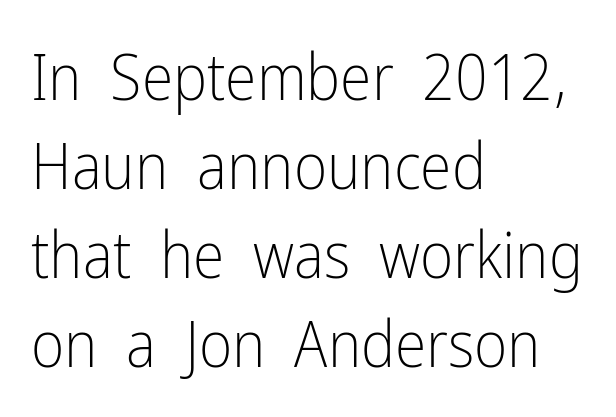
Caption: multi-line text, flush left, ragged right. The strokes are not fattened; the text isn't bold. Observe the ordinary spacing: letters are neighbours, not strangers. Varying glyph widths throughout — classic text-font behaviour. Normally led — the rows are evenly, conventionally spaced.
